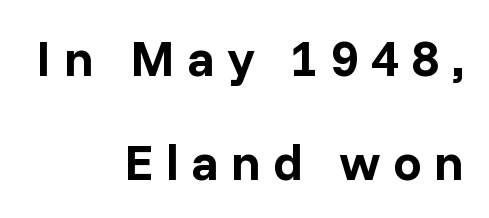
The image shows 51 px bold sans-serif type, upright; set right-aligned, loose line spacing (2.03x), unusually wide letter spacing (+0.24 em), not underlined; low stroke contrast and a medium x-height.
